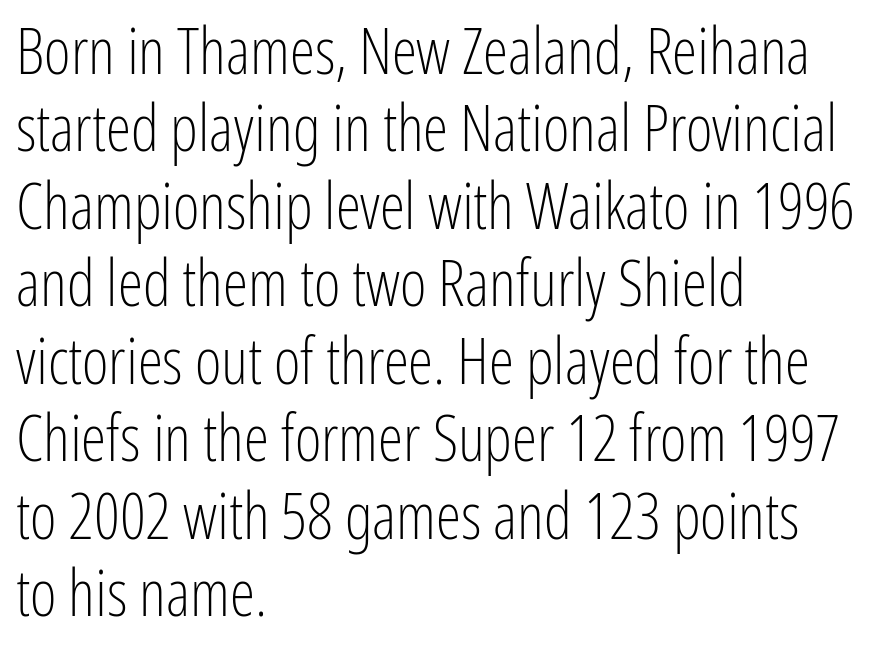
{"serif": "no", "italic": "no", "bold": "no", "weight": "light", "width": "condensed", "stroke_contrast": "low", "x_height": "medium", "monospaced": "no", "underline": "no", "align": "left", "line_spacing_ratio": 1.21, "letter_spacing": "normal", "letter_spacing_em": 0.0, "glyph_px": 64}
